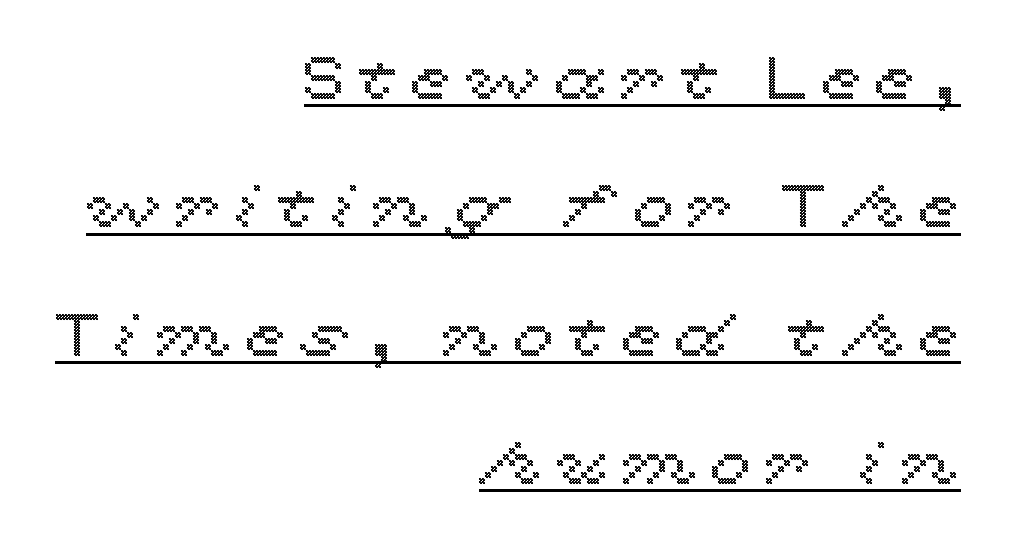
{"width": "wide", "x_height": "medium", "monospaced": "no", "underline": "yes", "align": "right", "line_spacing": "loose", "line_spacing_ratio": 2.14, "letter_spacing": "wide", "letter_spacing_em": 0.22, "glyph_px": 60}
